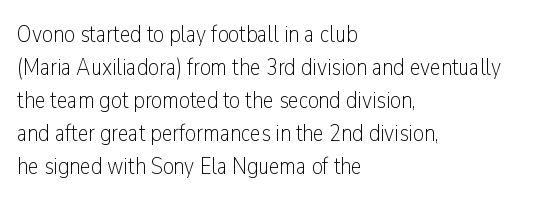
These lines stack with their left ends in a neat column. Letters rest on an invisible, unmarked baseline. The lines sit at an ordinary, default distance from one another. The type sits square on the baseline with zero lean. No letter is thick-stroked: the sample isn't bold. Default kerning and tracking; the words read as compact shapes.
